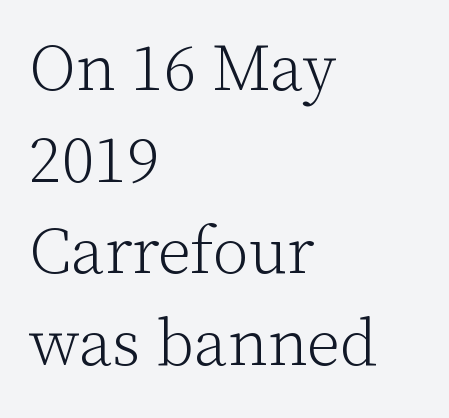
The line texture is even and compact thanks to regular tracking. The type family on display is of the serif kind. Weight: in the light-to-regular range. The typesetter chose a ragged-right arrangement here. The letters stand upright; this is a roman face. Words float on clear page, feet unadorned.
